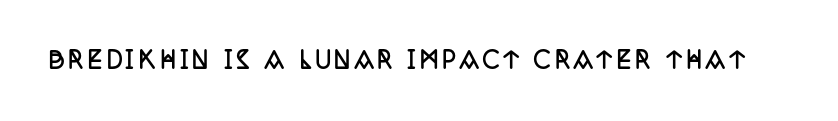
The image shows 22 px bold type, upright; set not underlined.
